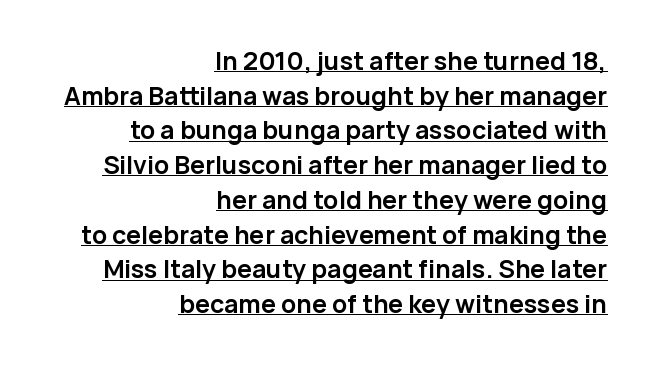
The lettering is marked with a stroke running underneath it. Which margin do the lines hug? The right one — the left edge is uneven. The typography opts for an upright posture over an oblique one. The rendering keeps characters at their native spacing. This sample keeps an unexceptional amount of space between lines. A dark, heavy texture on the line: the type is bold.
